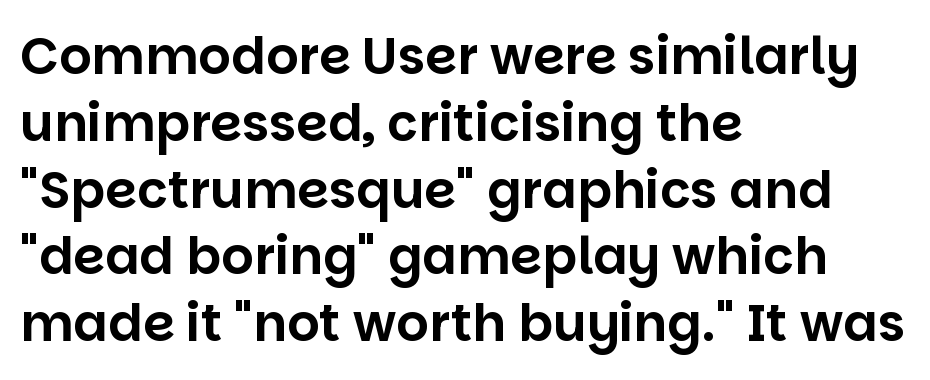
The image shows 51 px sans-serif type, upright; set left-aligned, normal line spacing (1.31x), normal letter spacing, not underlined; low stroke contrast and a large x-height.
